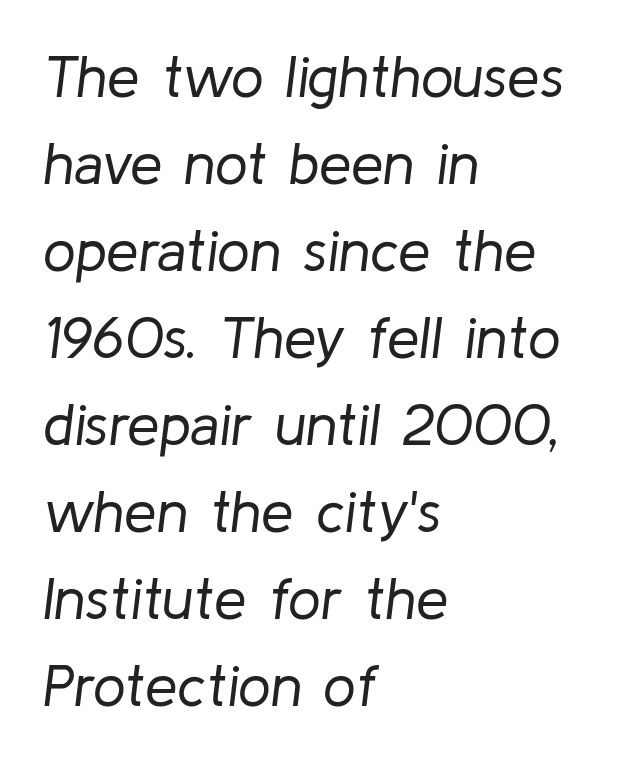
Honestly, the row spacing looks completely unremarkable. The letters look calm and open, with moderate or lighter stems. No word sits above an underline. A classic flush-left, rag-right setting is used for this passage. There's an unmistakable incline to the writing here. Caption: standard tracking, unaltered.
